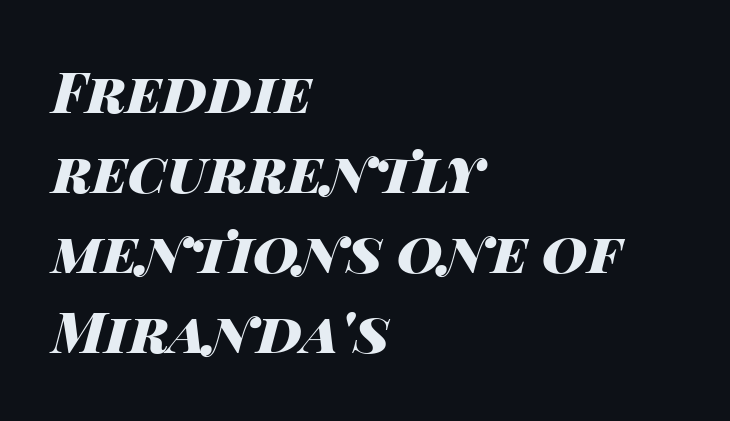
Q: Is the text bold? A: Yes.
Q: Is the text italic (slanted)? A: Yes, it leans right by about 14 degrees.
Q: Is the text underlined? A: No.
Q: How is the paragraph aligned? A: Left-aligned.
Q: Is the spacing between letters normal or unusually wide? A: Normal.
Q: Is the spacing between lines tight, normal or loose? A: Normal.
Q: Width (condensed, normal, or wide)? A: Wide.
Q: Stroke contrast? A: High.
Q: x-height? A: Large.
Q: Monospaced? A: No.
